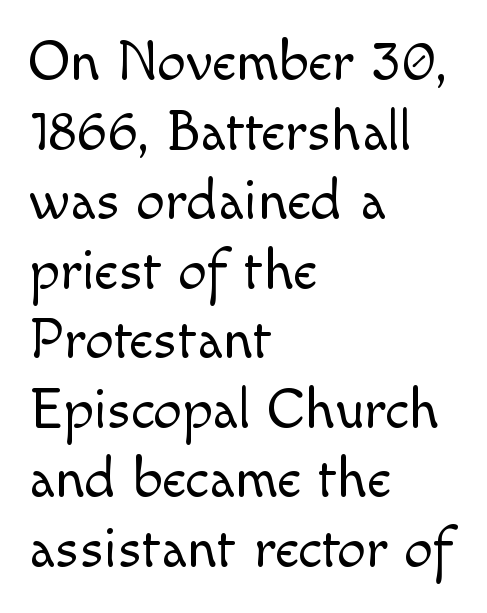
{"serif": "no", "italic": "no", "bold": "no", "weight": "light", "width": "normal", "x_height": "small", "monospaced": "no", "underline": "no", "align": "left", "line_spacing_ratio": 1.22, "letter_spacing": "normal", "letter_spacing_em": 0.0, "glyph_px": 57}
